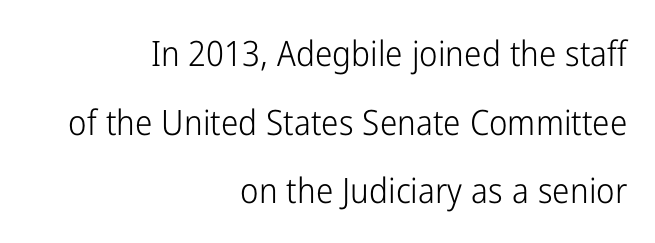
Q: Is the text bold? A: No.
Q: Is the text italic (slanted)? A: No, it is upright.
Q: Is the typeface a serif or a sans-serif typeface? A: Sans-serif.
Q: Is the text underlined? A: No.
Q: How is the paragraph aligned? A: Right-aligned.
Q: Is the spacing between letters normal or unusually wide? A: Normal.
Q: Is the spacing between lines tight, normal or loose? A: Loose.
Q: Width (condensed, normal, or wide)? A: Condensed.
Q: Stroke contrast? A: Low.
Q: x-height? A: Medium.
Q: Monospaced? A: No.
